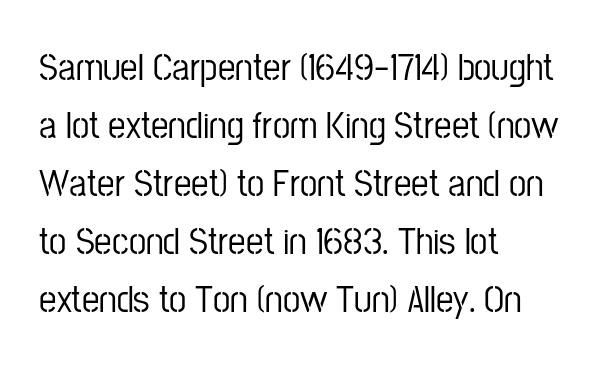
Q: Is the text italic (slanted)? A: No, it is upright.
Q: Is the typeface a serif or a sans-serif typeface? A: Sans-serif.
Q: Is the text underlined? A: No.
Q: How is the paragraph aligned? A: Left-aligned.
Q: Is the spacing between letters normal or unusually wide? A: Normal.
Q: Is the spacing between lines tight, normal or loose? A: Normal.
Q: Width (condensed, normal, or wide)? A: Condensed.
Q: Stroke contrast? A: Low.
Q: x-height? A: Medium.
Q: Monospaced? A: No.
